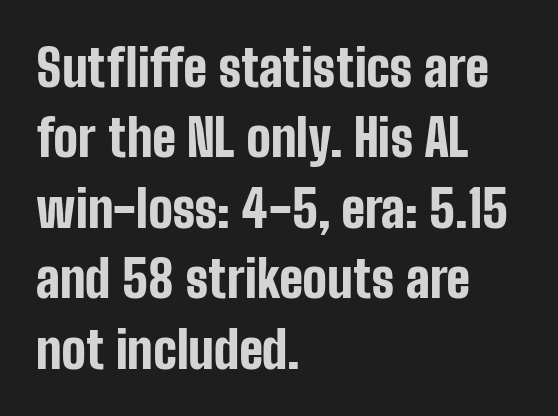
{"serif": "no", "italic": "no", "bold": "yes", "weight": "bold", "width": "condensed", "stroke_contrast": "low", "x_height": "medium", "monospaced": "no", "underline": "no", "align": "left", "line_spacing": "normal", "line_spacing_ratio": 1.38, "letter_spacing": "normal", "letter_spacing_em": 0.0, "glyph_px": 51}
